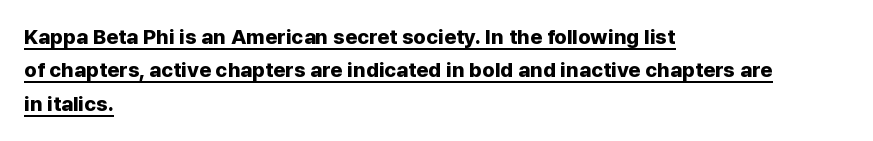
Visually the block forms a straight wall on the left and a jagged coastline on the right. Caption: standard tracking, unaltered. The typography opts for an upright posture over an oblique one. This block has exactly the height ordinary leading produces. Strong, thick strokes mark this as bold type. Like a heading marked for emphasis, these lines bear an underscore.
